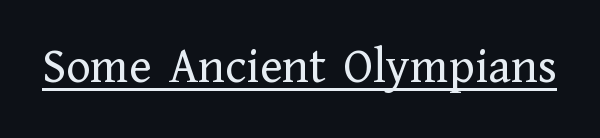
{"serif": "yes", "italic": "no", "bold": "no", "weight": "regular", "width": "normal", "stroke_contrast": "low", "x_height": "medium", "monospaced": "no", "underline": "yes", "letter_spacing": "normal", "letter_spacing_em": 0.0, "glyph_px": 51}
